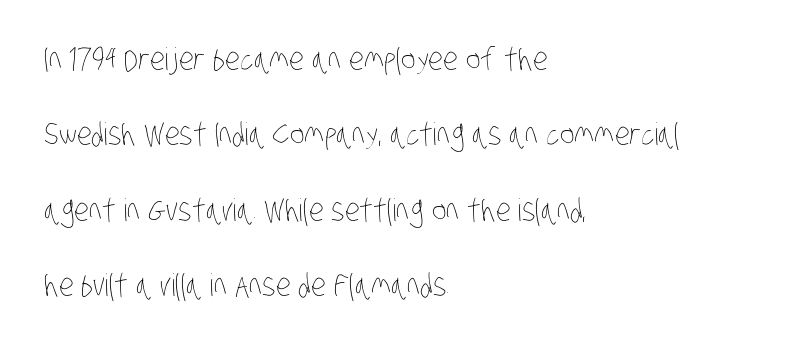
Q: Is the text bold? A: No.
Q: Is the text underlined? A: No.
Q: How is the paragraph aligned? A: Left-aligned.
Q: Is the spacing between letters normal or unusually wide? A: Normal.
Q: Is the spacing between lines tight, normal or loose? A: Loose.
Q: Width (condensed, normal, or wide)? A: Condensed.
Q: Stroke contrast? A: Low.
Q: x-height? A: Large.
Q: Monospaced? A: No.
